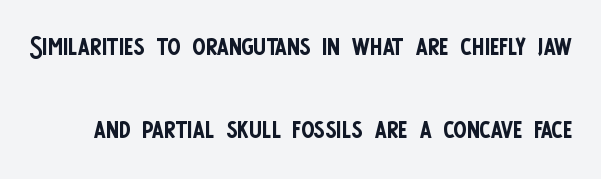
Nothing unusual about the tracking: characters are spaced as the font intends. The rendering shows plain stroke endings on the letterforms — a sans-serif design. Successive baselines arrive slowly, with a big drop between each. Quick note: not italic, upright. A typesetter would call this proportional, since set widths differ per character.
